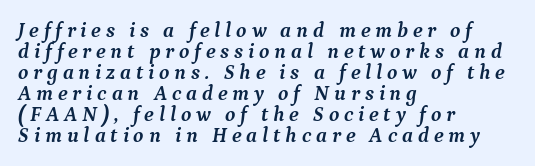
{"italic": "yes", "lean": "right", "slant_degrees": 9, "bold": "yes", "underline": "no", "align": "left", "line_spacing": "tight", "line_spacing_ratio": 1.0, "letter_spacing": "wide", "letter_spacing_em": 0.23, "glyph_px": 21}
